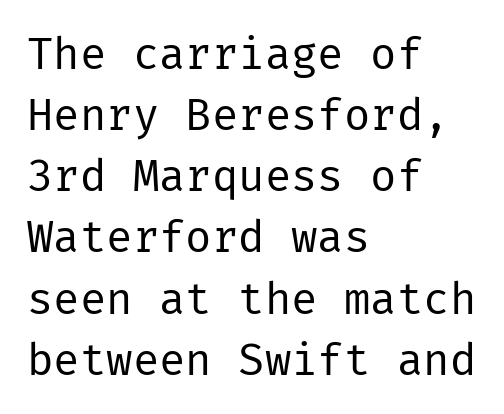
{"serif": "no", "italic": "no", "bold": "no", "weight": "regular", "width": "normal", "stroke_contrast": "low", "x_height": "medium", "underline": "no", "align": "left", "line_spacing": "normal", "line_spacing_ratio": 1.39, "letter_spacing": "normal", "letter_spacing_em": 0.0, "glyph_px": 44}
